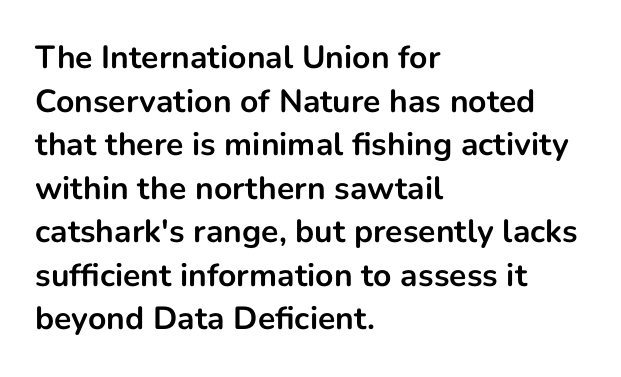
{"serif": "no", "italic": "no", "bold": "yes", "weight": "bold", "width": "normal", "stroke_contrast": "low", "x_height": "medium", "monospaced": "no", "underline": "no", "align": "left", "line_spacing": "normal", "line_spacing_ratio": 1.36, "letter_spacing": "normal", "letter_spacing_em": 0.0, "glyph_px": 32}
